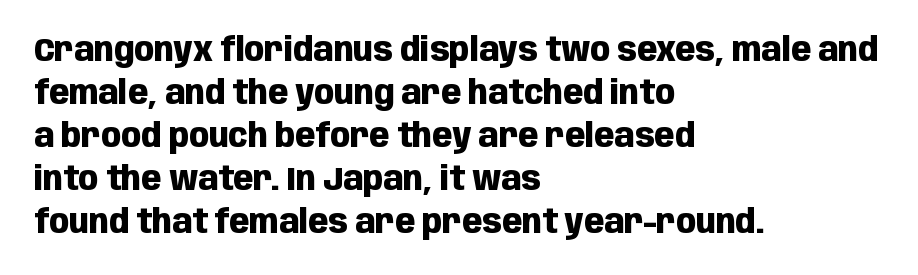
The image shows 33 px heavy, condensed sans-serif type, upright; set left-aligned, normal line spacing (1.3x), normal letter spacing, not underlined; low stroke contrast and a large x-height.
